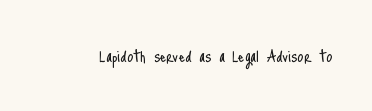
Posture: upright roman. Short note: letters normally spaced. The weight would be labelled regular, book, light, or lighter still. Lines of text with bare space underneath.
